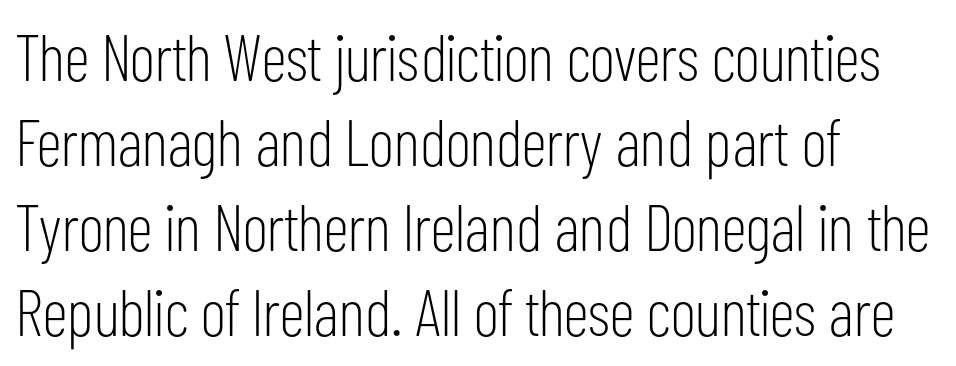
{"serif": "no", "italic": "no", "bold": "no", "weight": "light", "width": "condensed", "stroke_contrast": "low", "x_height": "medium", "monospaced": "no", "underline": "no", "align": "left", "line_spacing": "normal", "line_spacing_ratio": 1.31, "letter_spacing": "normal", "letter_spacing_em": 0.0, "glyph_px": 65}
